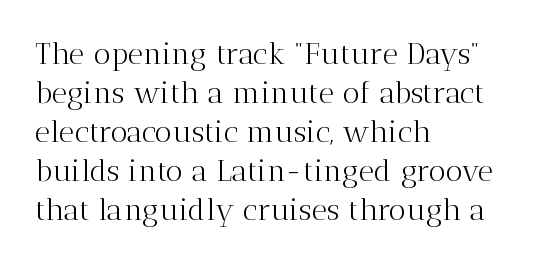
Q: Is the text bold? A: No.
Q: Is the text italic (slanted)? A: No, it is upright.
Q: Is the typeface a serif or a sans-serif typeface? A: Serif.
Q: Is the text underlined? A: No.
Q: How is the paragraph aligned? A: Left-aligned.
Q: Is the spacing between letters normal or unusually wide? A: Normal.
Q: Is the spacing between lines tight, normal or loose? A: Normal.
Q: Width (condensed, normal, or wide)? A: Normal.
Q: Stroke contrast? A: Medium.
Q: x-height? A: Medium.
Q: Monospaced? A: No.
